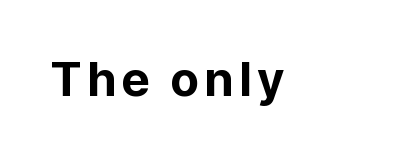
{"serif": "no", "italic": "no", "width": "normal", "stroke_contrast": "low", "x_height": "medium", "monospaced": "no", "underline": "no", "glyph_px": 47}
